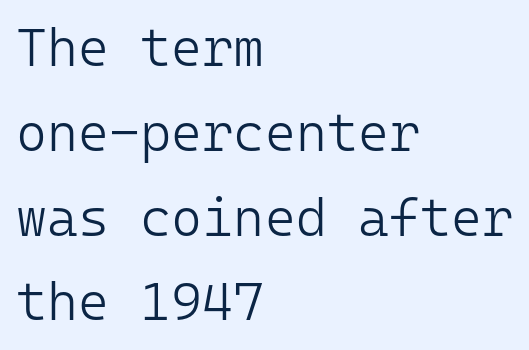
The image shows 53 px light sans-serif type, upright, monospaced; set left-aligned, normal line spacing (1.6x), normal letter spacing, not underlined; low stroke contrast and a medium x-height.
